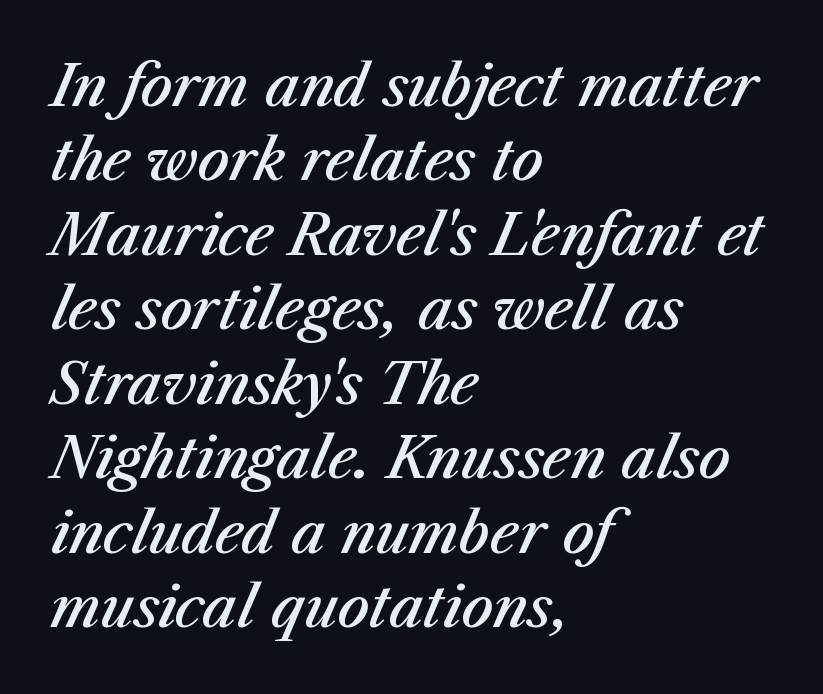
The image shows 56 px semibold type, italic (leaning right); set left-aligned, normal line spacing (1.33x), normal letter spacing, not underlined; medium stroke contrast and a medium x-height.
